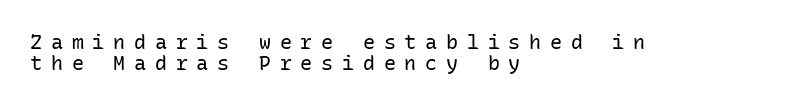
Just letters on the line, the space beneath them empty. The text block is weighted toward the left margin, trailing off unevenly rightward. No italicization has been applied; the sample stays upright. Notice how descenders almost collide with the ascenders below — that's tight leading. The letterforms sit at book weight or below.
